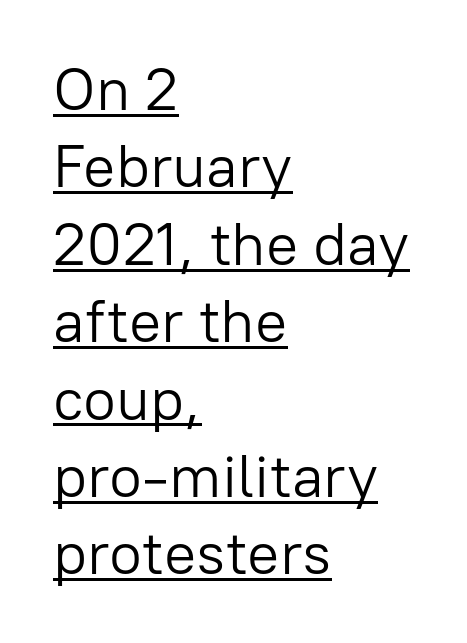
The image shows 60 px light sans-serif type, upright; set left-aligned, normal line spacing (1.29x), normal letter spacing, underlined; low stroke contrast and a medium x-height.
